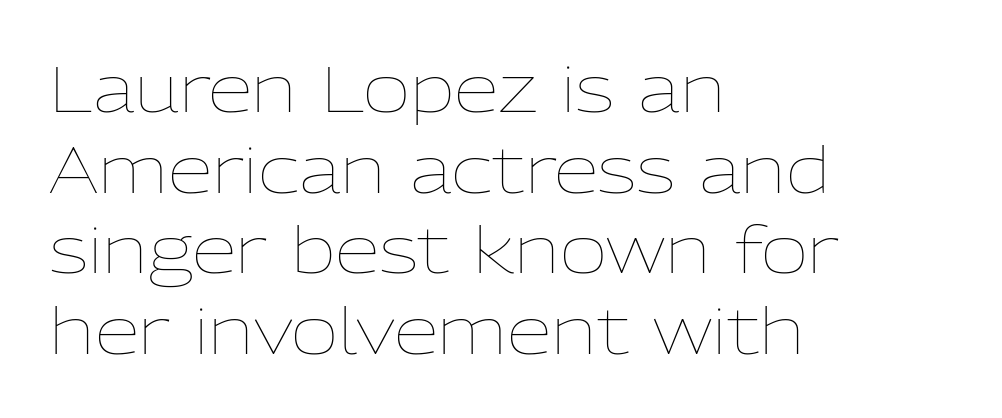
Q: Is the text bold? A: No.
Q: Is the text italic (slanted)? A: No, it is upright.
Q: Is the text underlined? A: No.
Q: How is the paragraph aligned? A: Left-aligned.
Q: Is the spacing between letters normal or unusually wide? A: Normal.
Q: Width (condensed, normal, or wide)? A: Normal.
Q: Stroke contrast? A: Low.
Q: x-height? A: Medium.
Q: Monospaced? A: No.
